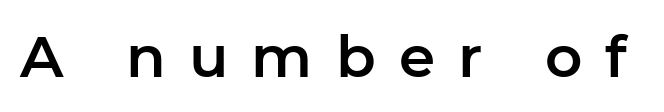
{"serif": "no", "italic": "no", "width": "normal", "stroke_contrast": "low", "x_height": "medium", "monospaced": "no", "underline": "no", "letter_spacing": "wide", "letter_spacing_em": 0.4, "glyph_px": 58}
